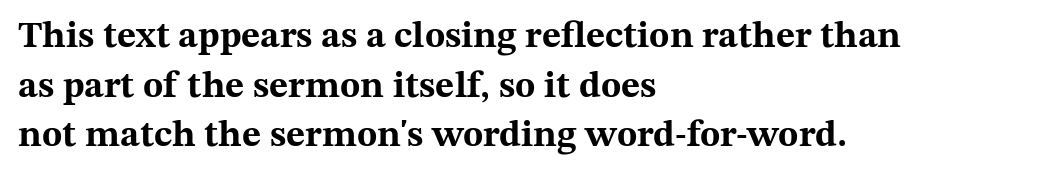
Q: Is the text bold? A: Yes.
Q: Is the text italic (slanted)? A: No, it is upright.
Q: Is the typeface a serif or a sans-serif typeface? A: Serif.
Q: Is the text underlined? A: No.
Q: How is the paragraph aligned? A: Left-aligned.
Q: Is the spacing between letters normal or unusually wide? A: Normal.
Q: Is the spacing between lines tight, normal or loose? A: Normal.
Q: Width (condensed, normal, or wide)? A: Wide.
Q: Stroke contrast? A: Medium.
Q: x-height? A: Medium.
Q: Monospaced? A: No.
